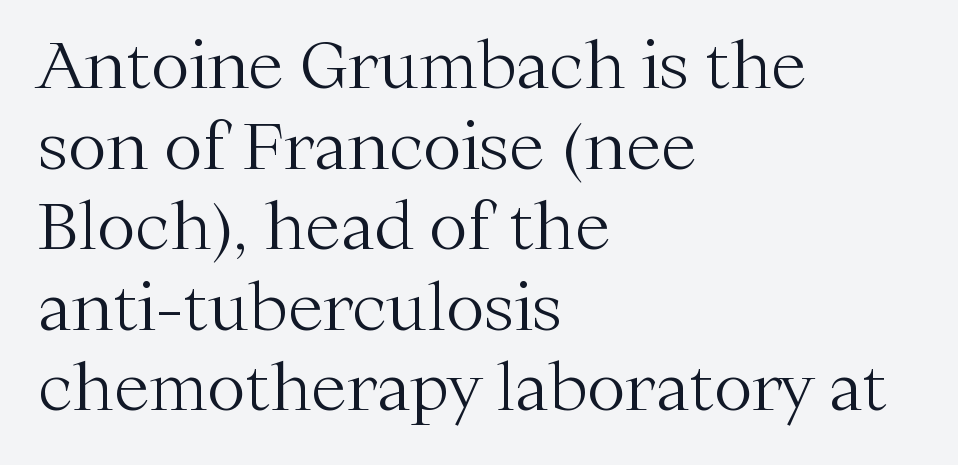
{"serif": "yes", "italic": "no", "bold": "no", "weight": "light", "width": "normal", "stroke_contrast": "medium", "x_height": "medium", "monospaced": "no", "underline": "no", "align": "left", "line_spacing_ratio": 1.24, "letter_spacing": "normal", "letter_spacing_em": 0.0, "glyph_px": 65}
